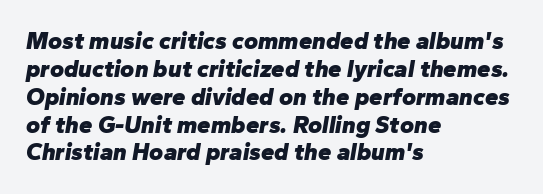
{"italic": "yes", "lean": "right", "slant_degrees": 10, "bold": "yes", "underline": "no", "align": "left", "line_spacing_ratio": 1.16, "letter_spacing": "normal", "letter_spacing_em": 0.0, "glyph_px": 24}
